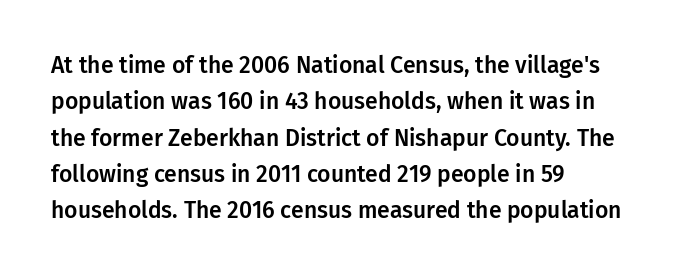
{"italic": "no", "underline": "no", "align": "left", "line_spacing": "normal", "line_spacing_ratio": 1.58, "letter_spacing": "normal", "letter_spacing_em": 0.0, "glyph_px": 23}
